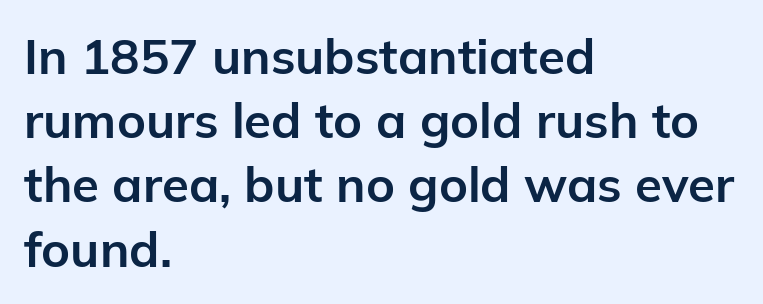
{"serif": "no", "italic": "no", "bold": "yes", "weight": "bold", "width": "normal", "stroke_contrast": "low", "x_height": "medium", "monospaced": "no", "underline": "no", "align": "left", "line_spacing": "normal", "line_spacing_ratio": 1.31, "letter_spacing": "normal", "letter_spacing_em": 0.0, "glyph_px": 49}
